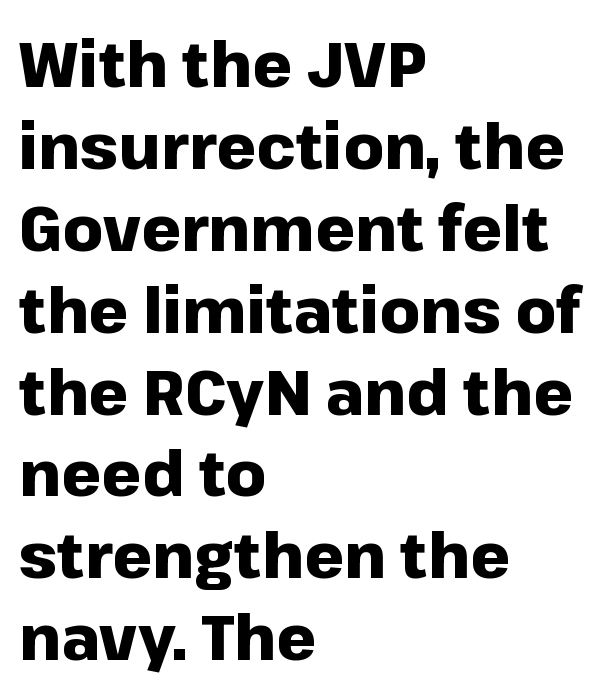
The image shows 63 px heavy sans-serif type, upright; set left-aligned, normal line spacing (1.3x), normal letter spacing, not underlined; low stroke contrast and a medium x-height.
